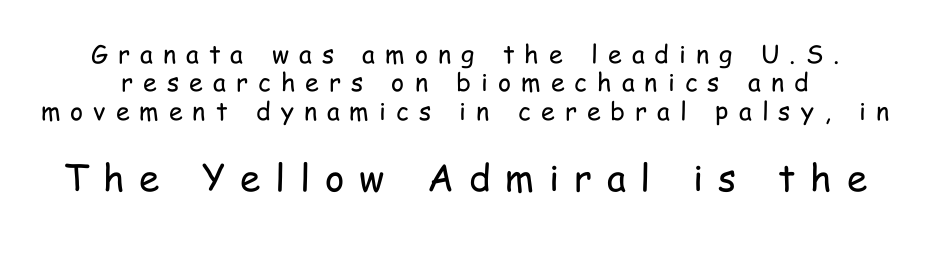
Look at the glyph heights: the lower group is clearly the bigger setting. Look at the tracking — it's clearly loosened, letters drifting apart. Each letter keeps its own natural width here, so spacing adapts to shape. The strokes are not fattened; the text isn't bold.
